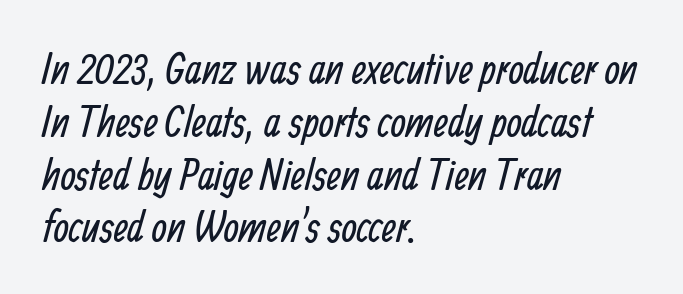
{"serif": "no", "bold": "no", "weight": "regular", "width": "condensed", "stroke_contrast": "low", "x_height": "medium", "monospaced": "no", "underline": "no", "align": "left", "line_spacing_ratio": 1.2, "letter_spacing": "normal", "letter_spacing_em": 0.0, "glyph_px": 44}
